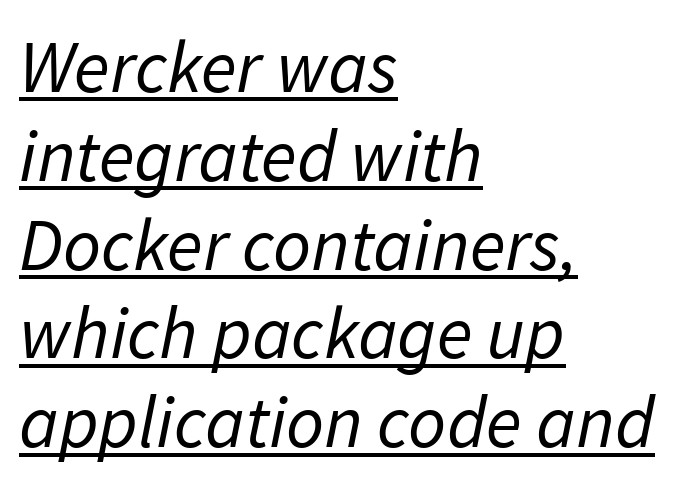
Bold? No — there's no thickening of the strokes. Visually the block forms a straight wall on the left and a jagged coastline on the right. The string is rendered with underlining switched on. The glyphs in this specimen are sans serif. The type is set solid horizontally, with unmodified tracking. Note the varied advance widths — an 'i' is clearly narrower than an 'm'.
